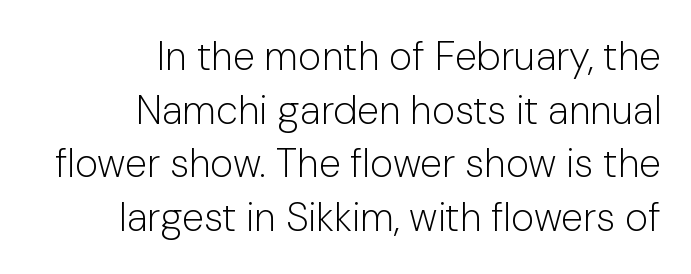
The block of text has a typical density, with ordinary space between rows. Stems and bowls with no extra thickness — not bold. These lines keep a tight, regular rhythm from letter to letter. Proportional: the letters do not fall into vertical columns. Descenders hang freely into open space.
